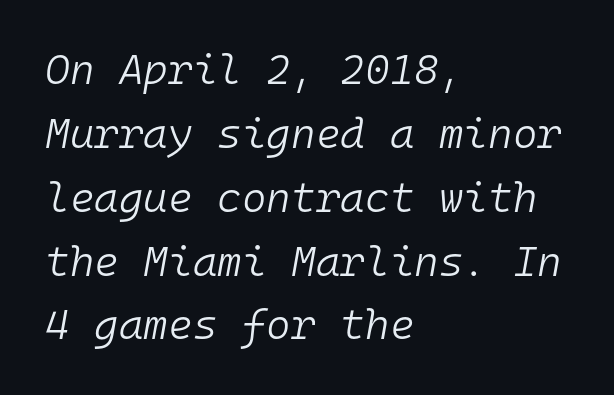
The image shows 42 px light type, italic (leaning right), monospaced; set left-aligned, normal line spacing (1.52x), normal letter spacing, not underlined; low stroke contrast and a medium x-height.
